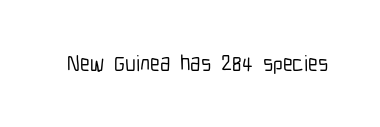
The image shows 22 px text type, upright; set normal letter spacing, not underlined.
